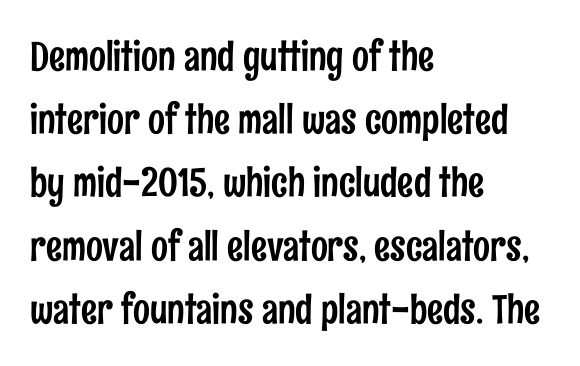
The image shows 40 px condensed sans-serif type, upright; set left-aligned, normal line spacing (1.58x), normal letter spacing, not underlined; low stroke contrast and a medium x-height.
